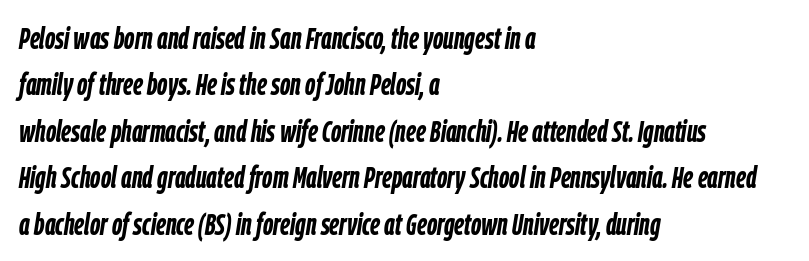
{"italic": "yes", "lean": "right", "slant_degrees": 9, "bold": "yes", "weight": "semibold", "width": "condensed", "stroke_contrast": "low", "x_height": "medium", "monospaced": "no", "underline": "no", "align": "left", "line_spacing": "normal", "line_spacing_ratio": 1.55, "letter_spacing": "normal", "letter_spacing_em": 0.0, "glyph_px": 30}
